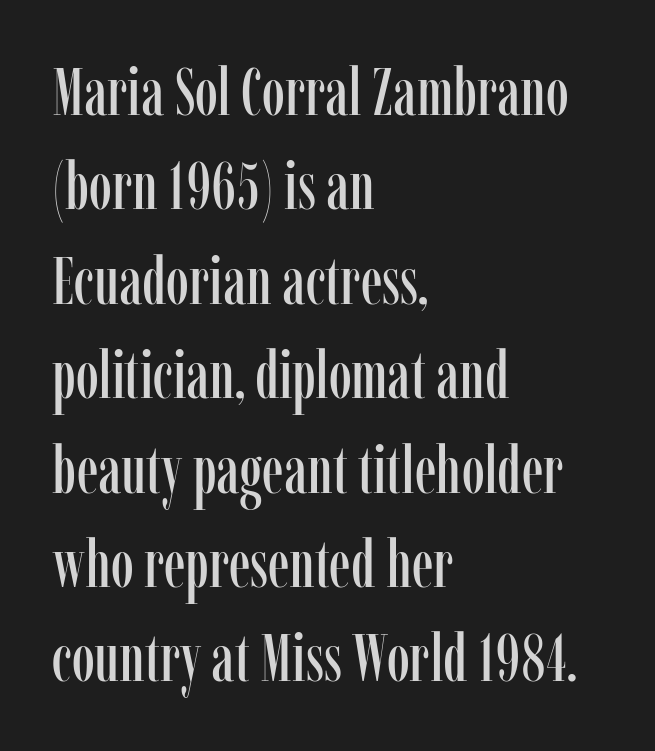
{"serif": "yes", "italic": "no", "width": "condensed", "stroke_contrast": "low", "x_height": "medium", "monospaced": "no", "underline": "no", "align": "left", "line_spacing": "normal", "line_spacing_ratio": 1.43, "letter_spacing": "normal", "letter_spacing_em": 0.0, "glyph_px": 66}
